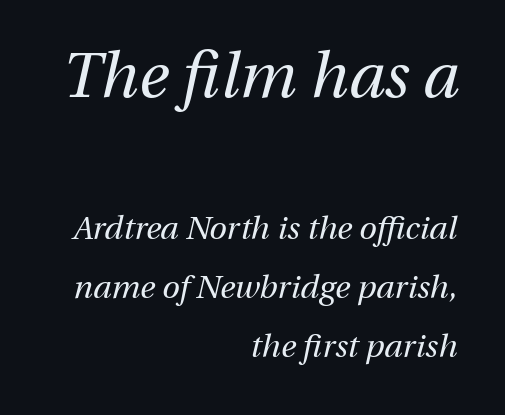
The image shows 63 px regular-weight type, italic (leaning right); set right-aligned, line spacing 1.84x, normal letter spacing, not underlined; the first (top) block is 1.97x larger; medium stroke contrast and a medium x-height.
